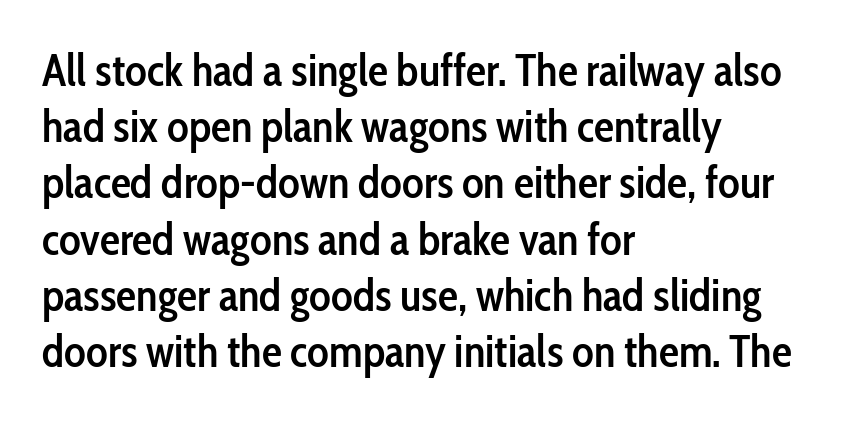
The image shows 45 px semibold, condensed sans-serif type, upright; set left-aligned, normal line spacing (1.25x), normal letter spacing, not underlined; low stroke contrast and a medium x-height.
